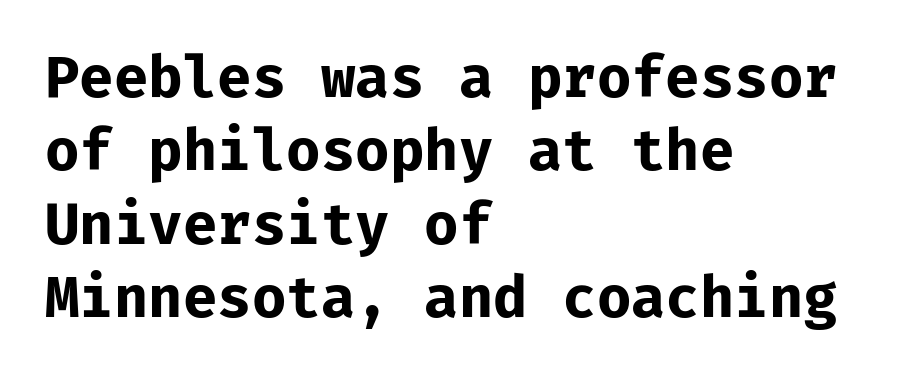
The lines in this sample share a left origin and differ only in where they stop. The text was rendered using a sans face with plain stroke endings. What stands out about the letter spacing? Nothing — it is the standard amount. Plenty of ink on the page — the face is bold. The specimen omits any rule beneath the text block's lines.
